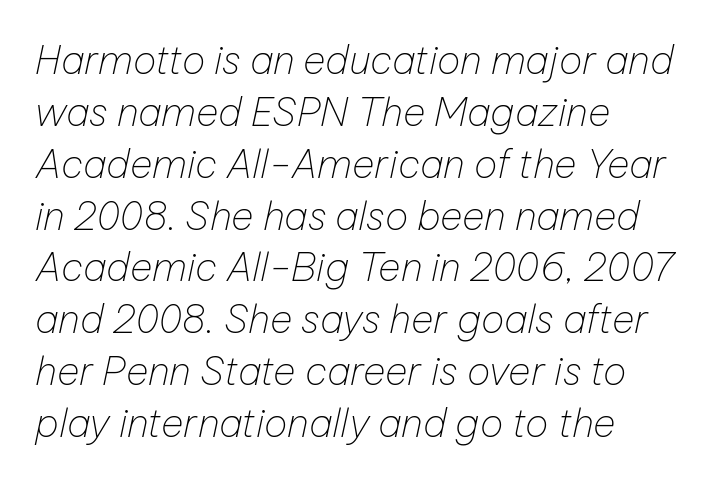
Q: Is the text bold? A: No.
Q: Is the text italic (slanted)? A: Yes, it leans right by about 12 degrees.
Q: Is the text underlined? A: No.
Q: How is the paragraph aligned? A: Left-aligned.
Q: Is the spacing between letters normal or unusually wide? A: Normal.
Q: Is the spacing between lines tight, normal or loose? A: Normal.
Q: Width (condensed, normal, or wide)? A: Normal.
Q: Stroke contrast? A: Low.
Q: x-height? A: Medium.
Q: Monospaced? A: No.
